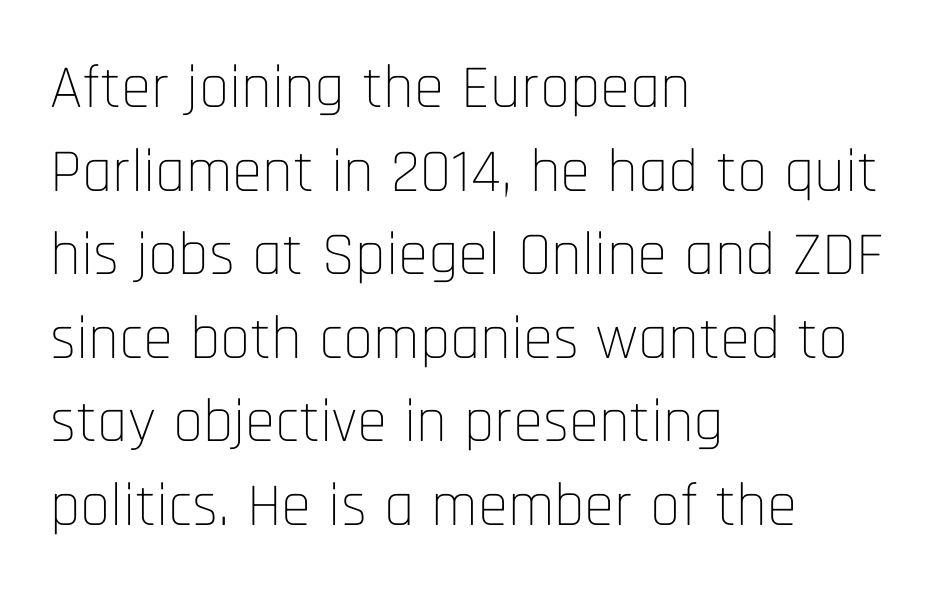
{"serif": "no", "italic": "no", "bold": "no", "weight": "thin", "width": "condensed", "stroke_contrast": "low", "x_height": "large", "monospaced": "no", "underline": "no", "align": "left", "line_spacing": "normal", "line_spacing_ratio": 1.37, "letter_spacing": "normal", "letter_spacing_em": 0.0, "glyph_px": 61}
